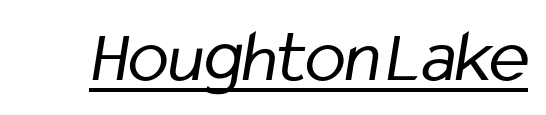
Q: Is the text bold? A: No.
Q: Is the typeface a serif or a sans-serif typeface? A: Sans-serif.
Q: Is the text underlined? A: Yes.
Q: Is the spacing between letters normal or unusually wide? A: Normal.
Q: Width (condensed, normal, or wide)? A: Condensed.
Q: Stroke contrast? A: Low.
Q: x-height? A: Medium.
Q: Monospaced? A: No.
